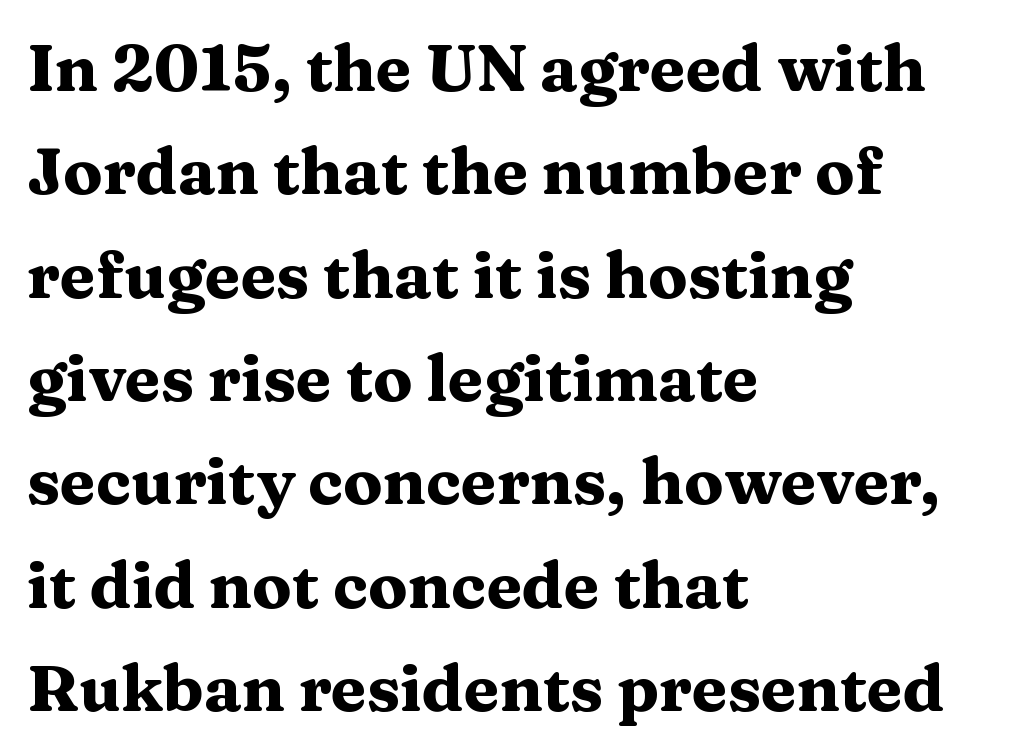
Q: Is the text bold? A: Yes.
Q: Is the text italic (slanted)? A: No, it is upright.
Q: Is the typeface a serif or a sans-serif typeface? A: Serif.
Q: Is the text underlined? A: No.
Q: How is the paragraph aligned? A: Left-aligned.
Q: Is the spacing between letters normal or unusually wide? A: Normal.
Q: Is the spacing between lines tight, normal or loose? A: Normal.
Q: Width (condensed, normal, or wide)? A: Wide.
Q: Stroke contrast? A: Medium.
Q: x-height? A: Medium.
Q: Monospaced? A: No.
